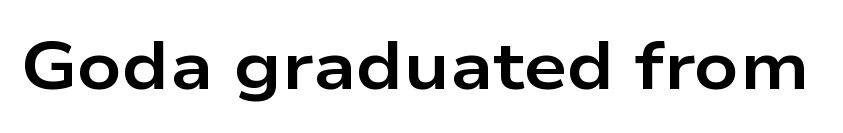
{"serif": "no", "italic": "no", "bold": "yes", "weight": "bold", "width": "wide", "stroke_contrast": "low", "x_height": "medium", "monospaced": "no", "underline": "no", "letter_spacing": "normal", "letter_spacing_em": 0.0, "glyph_px": 68}
